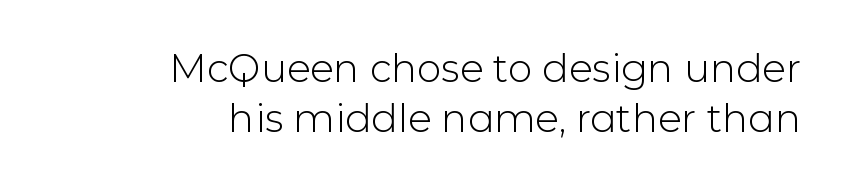
The space directly below the letters is spotless. Reading down the block, your eye finds every line finishing at a fixed right position. Do the characters align in a grid? No, the font is proportional. No extra ink here — the face is not bold. There is no visible air inserted between adjacent glyphs.
